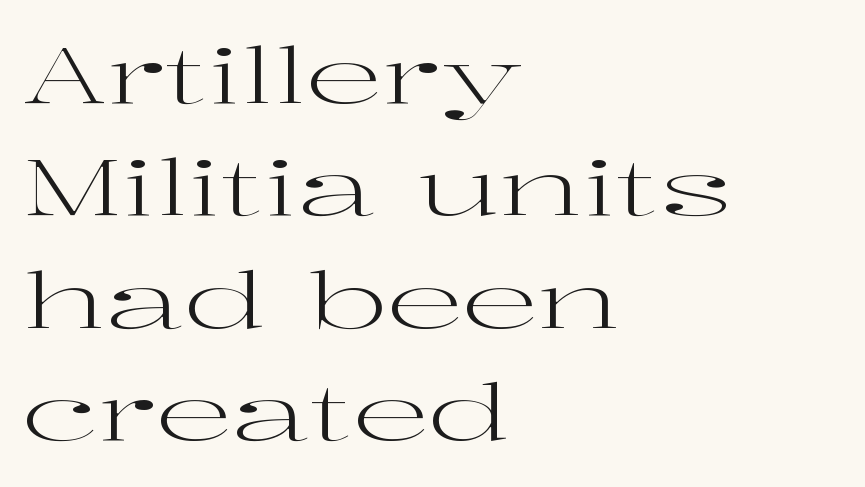
A roman cut, with each character standing at attention. All the whitespace from short lines collects on the right. The strokes are not fattened; the text isn't bold. Has an underline been added? It has not.
